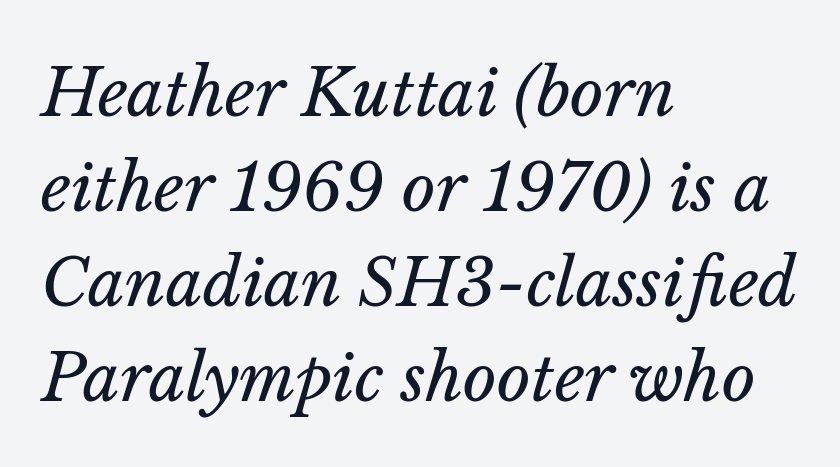
Q: Is the text bold? A: No.
Q: Is the text italic (slanted)? A: Yes, it leans right by about 14 degrees.
Q: Is the text underlined? A: No.
Q: How is the paragraph aligned? A: Left-aligned.
Q: Is the spacing between letters normal or unusually wide? A: Normal.
Q: Is the spacing between lines tight, normal or loose? A: Normal.
Q: Width (condensed, normal, or wide)? A: Normal.
Q: Stroke contrast? A: Low.
Q: x-height? A: Medium.
Q: Monospaced? A: No.
